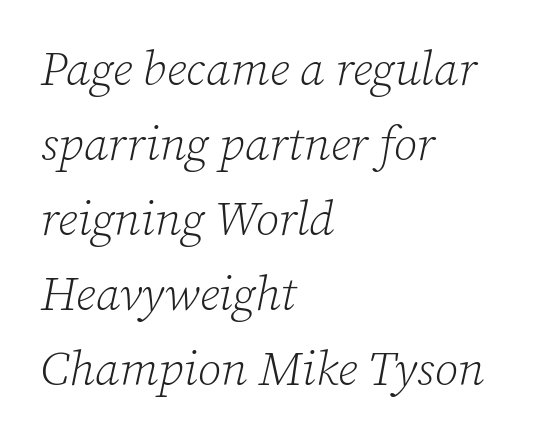
The image shows 48 px light serif type, italic (leaning right); set left-aligned, normal line spacing (1.56x), normal letter spacing, not underlined; low stroke contrast and a medium x-height.
